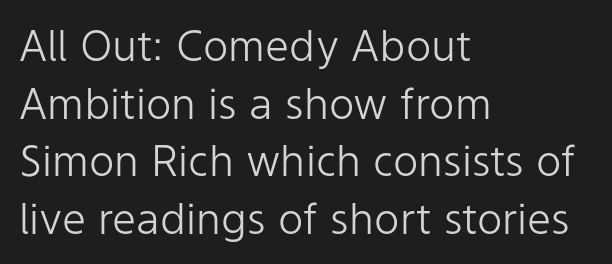
The image shows 43 px light sans-serif type, upright; set left-aligned, normal line spacing (1.34x), normal letter spacing, not underlined; low stroke contrast and a medium x-height.
